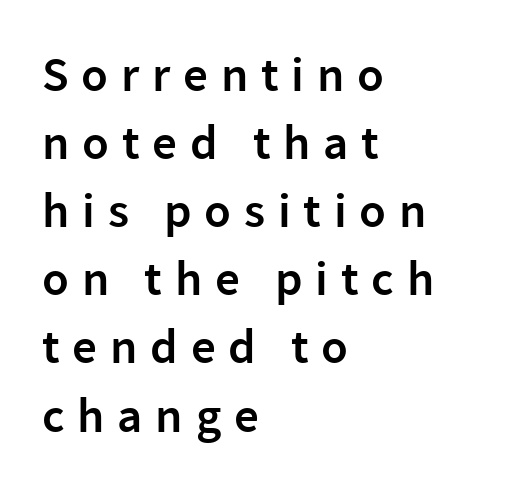
Think of a printed novel: that variable character pitch is what you see here. Is the block centered? No — it sits flush against the left margin. No italicization has been applied; the sample stays upright. Letterform terminals end flat and unadorned throughout the passage. Quick note: underline off. These lines carry some extra weight — a demibold, not a full bold.
